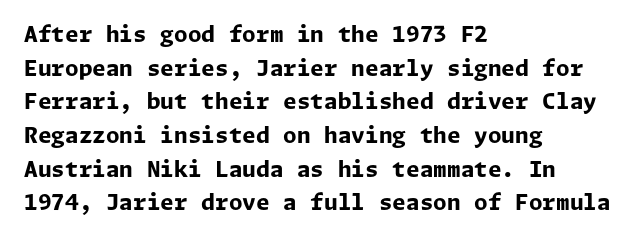
{"italic": "no", "bold": "yes", "underline": "no", "align": "left", "line_spacing": "normal", "line_spacing_ratio": 1.53, "letter_spacing": "normal", "letter_spacing_em": 0.0, "glyph_px": 22}
